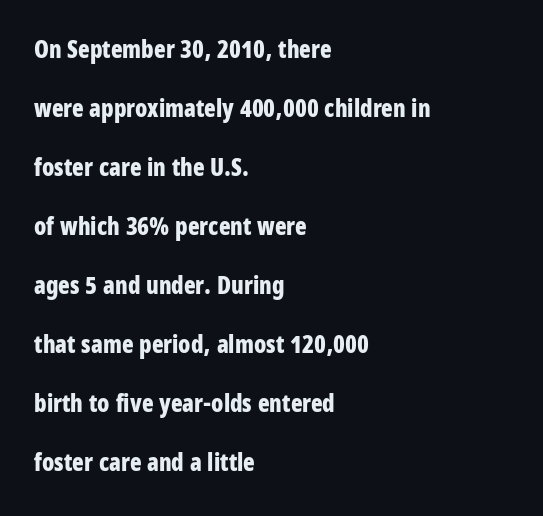
Q: Is the text bold? A: Yes.
Q: Is the text italic (slanted)? A: No, it is upright.
Q: Is the text underlined? A: No.
Q: How is the paragraph aligned? A: Left-aligned.
Q: Is the spacing between letters normal or unusually wide? A: Normal.
Q: Is the spacing between lines tight, normal or loose? A: Loose.
